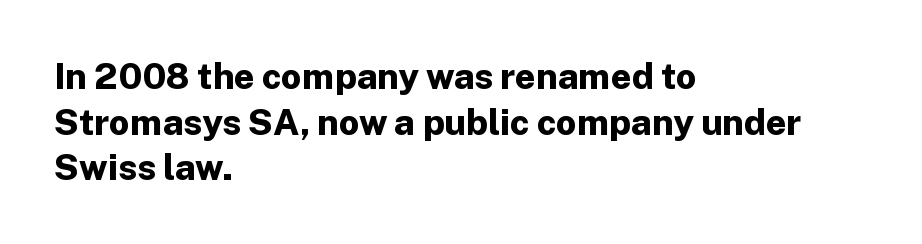
Look at the tracking — it's just the regular setting, nothing added. The glyphs are unaccompanied by any horizontal stroke below them. These lines are rendered in a variable-pitch font. The passage is arranged the way most books set body copy — flush left. Posture: straight, roman, zero tilt.
